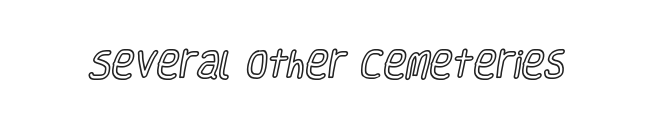
{"width": "condensed", "x_height": "large", "monospaced": "no", "underline": "no", "letter_spacing": "normal", "letter_spacing_em": 0.0, "glyph_px": 31}
